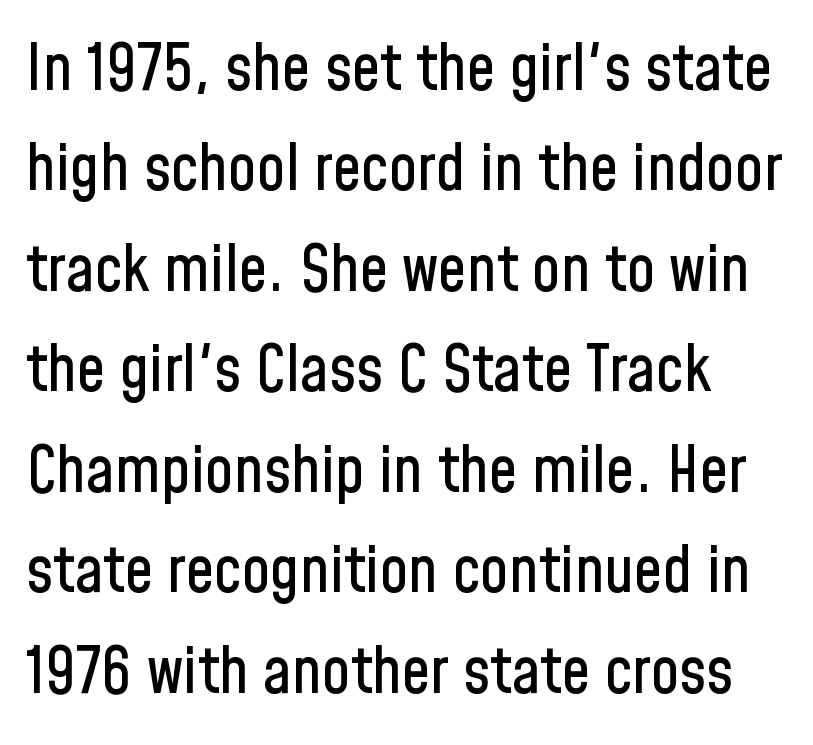
The image shows 64 px condensed sans-serif type, upright; set normal line spacing (1.57x), normal letter spacing, not underlined; low stroke contrast and a medium x-height.
